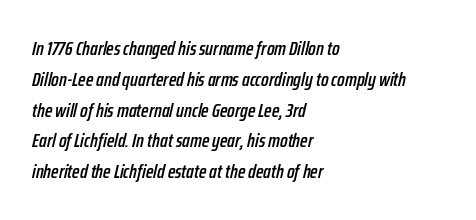
Does extra space separate the letters? No, they use regular spacing. In terms of leading, this rendering sits right in the middle. Type without underlining. The passage is arranged the way most books set body copy — flush left.
